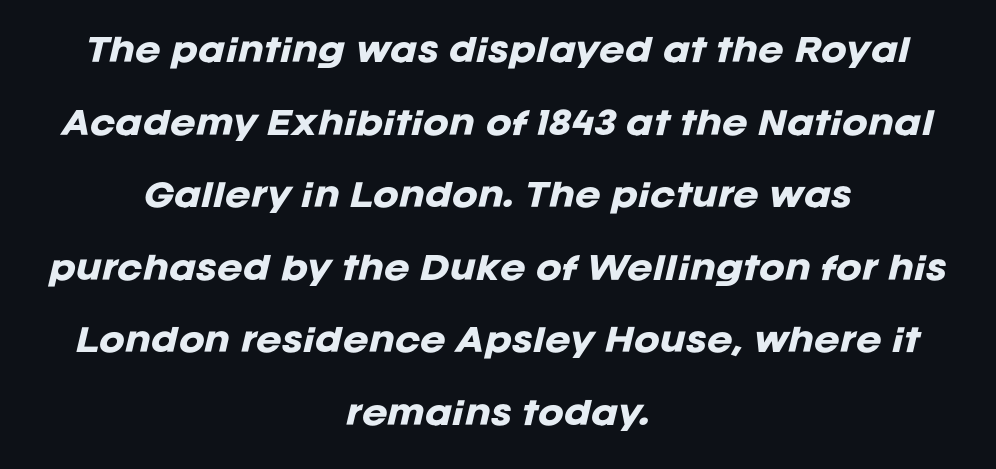
Q: Is the text bold? A: Yes.
Q: Is the text italic (slanted)? A: Yes, it leans right by about 12 degrees.
Q: Is the text underlined? A: No.
Q: How is the paragraph aligned? A: Centered.
Q: Is the spacing between letters normal or unusually wide? A: Normal.
Q: Is the spacing between lines tight, normal or loose? A: Loose.
Q: Width (condensed, normal, or wide)? A: Normal.
Q: Stroke contrast? A: Low.
Q: x-height? A: Large.
Q: Monospaced? A: No.
